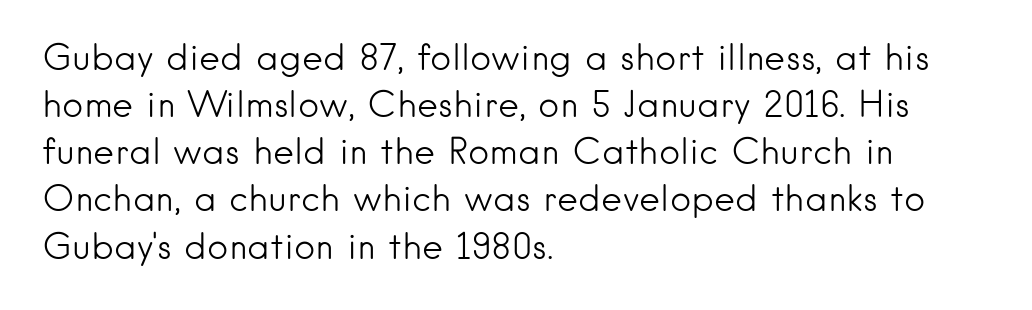
{"serif": "no", "italic": "no", "bold": "no", "weight": "light", "width": "normal", "stroke_contrast": "low", "x_height": "small", "monospaced": "no", "underline": "no", "align": "left", "line_spacing": "normal", "line_spacing_ratio": 1.31, "letter_spacing": "normal", "letter_spacing_em": 0.0, "glyph_px": 36}
